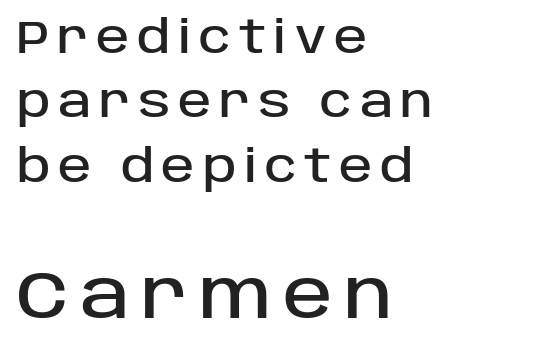
The image shows 67 px sans-serif type, upright; set left-aligned, normal line spacing (1.43x), not underlined; the second (bottom) block is 1.49x larger; low stroke contrast and a large x-height.
